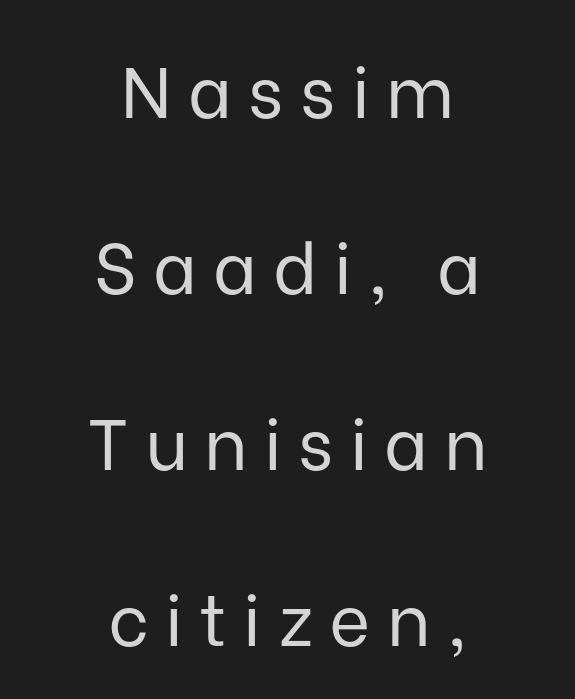
{"serif": "no", "italic": "no", "bold": "no", "weight": "regular", "width": "normal", "stroke_contrast": "low", "x_height": "medium", "monospaced": "no", "underline": "no", "align": "center", "line_spacing": "loose", "line_spacing_ratio": 2.48, "letter_spacing": "wide", "letter_spacing_em": 0.23, "glyph_px": 71}
